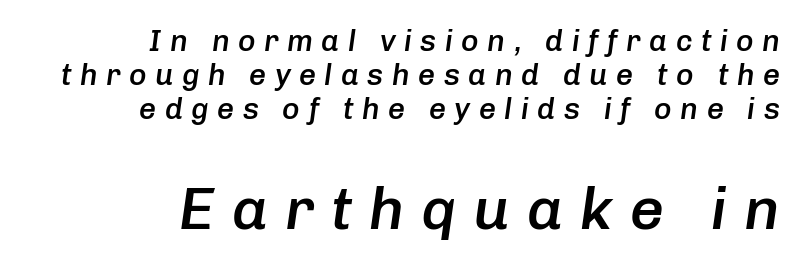
{"italic": "yes", "lean": "right", "slant_degrees": 8, "bold": "semi", "weight": "semibold", "width": "normal", "stroke_contrast": "low", "x_height": "medium", "monospaced": "no", "underline": "no", "align": "right", "line_spacing": "tight", "line_spacing_ratio": 1.13, "letter_spacing": "wide", "letter_spacing_em": 0.28, "larger_block": "second", "size_ratio": 2.0, "glyph_px": 60}
